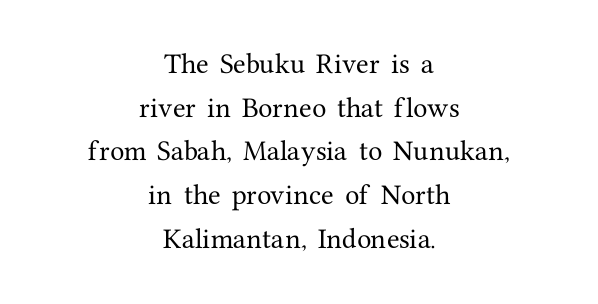
Q: Is the text italic (slanted)? A: No, it is upright.
Q: Is the text underlined? A: No.
Q: How is the paragraph aligned? A: Centered.
Q: Is the spacing between letters normal or unusually wide? A: Normal.
Q: Is the spacing between lines tight, normal or loose? A: Loose.
